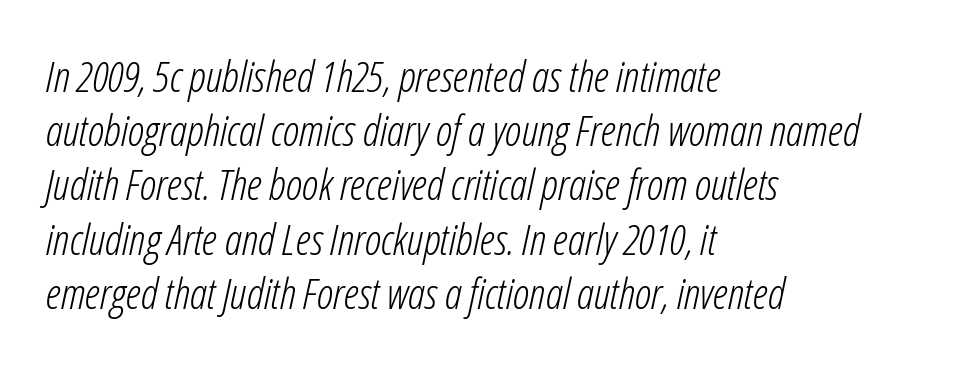
{"italic": "yes", "lean": "right", "slant_degrees": 12, "bold": "no", "weight": "light", "width": "condensed", "stroke_contrast": "low", "x_height": "medium", "monospaced": "no", "underline": "no", "align": "left", "line_spacing": "normal", "line_spacing_ratio": 1.26, "letter_spacing": "normal", "letter_spacing_em": 0.0, "glyph_px": 43}
